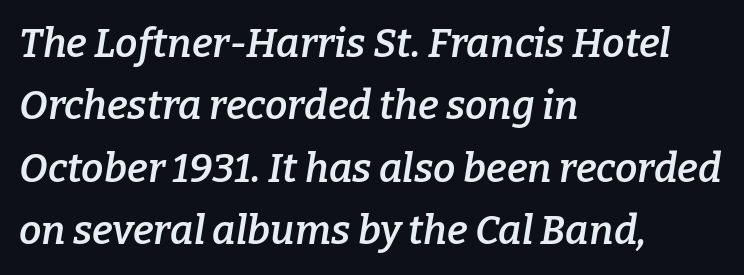
Line beginnings align vertically; line endings do not. Nobody touched the tracking dial on this one. The typography opts for an oblique posture over an upright one. This block has exactly the height ordinary leading produces.
